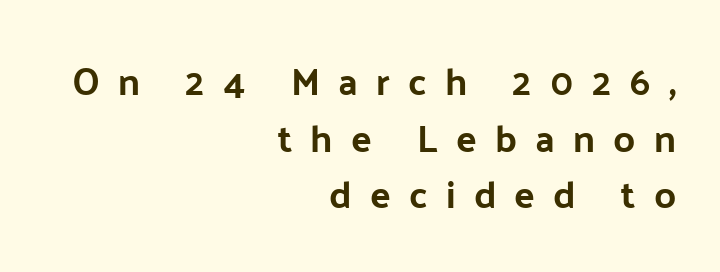
Q: Is the text italic (slanted)? A: No, it is upright.
Q: Is the typeface a serif or a sans-serif typeface? A: Sans-serif.
Q: Is the text underlined? A: No.
Q: How is the paragraph aligned? A: Right-aligned.
Q: Is the spacing between letters normal or unusually wide? A: Unusually wide.
Q: Is the spacing between lines tight, normal or loose? A: Normal.
Q: Width (condensed, normal, or wide)? A: Normal.
Q: Stroke contrast? A: Low.
Q: x-height? A: Medium.
Q: Monospaced? A: No.
